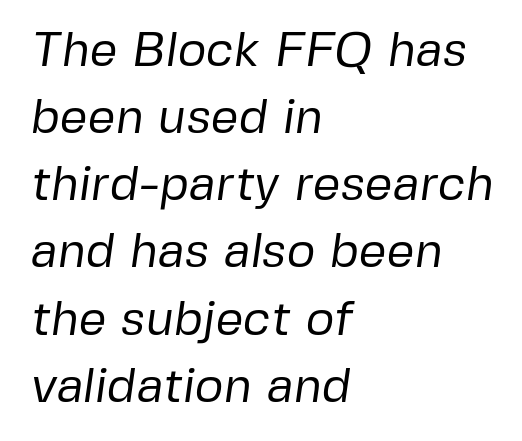
The image shows 49 px regular-weight sans-serif type; set left-aligned, normal line spacing (1.37x), normal letter spacing, not underlined; low stroke contrast and a medium x-height.
